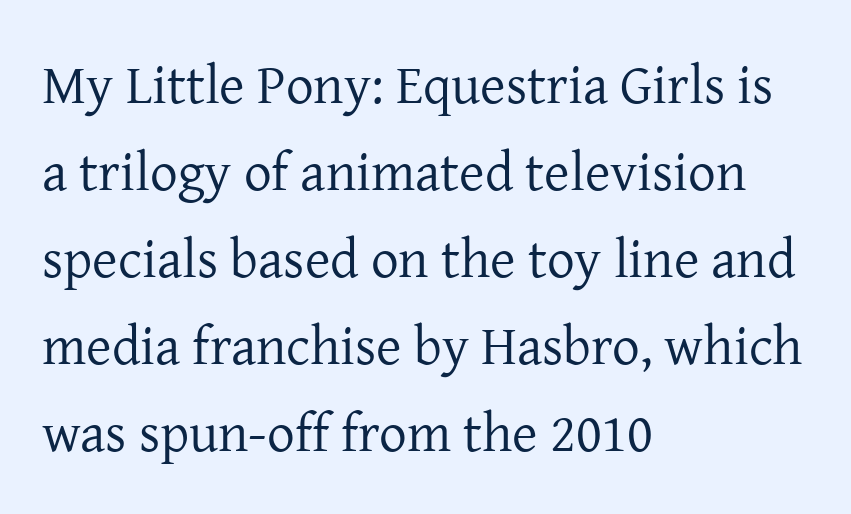
The image shows 55 px regular-weight serif type, upright; set left-aligned, normal line spacing (1.58x), normal letter spacing, not underlined; low stroke contrast and a medium x-height.
